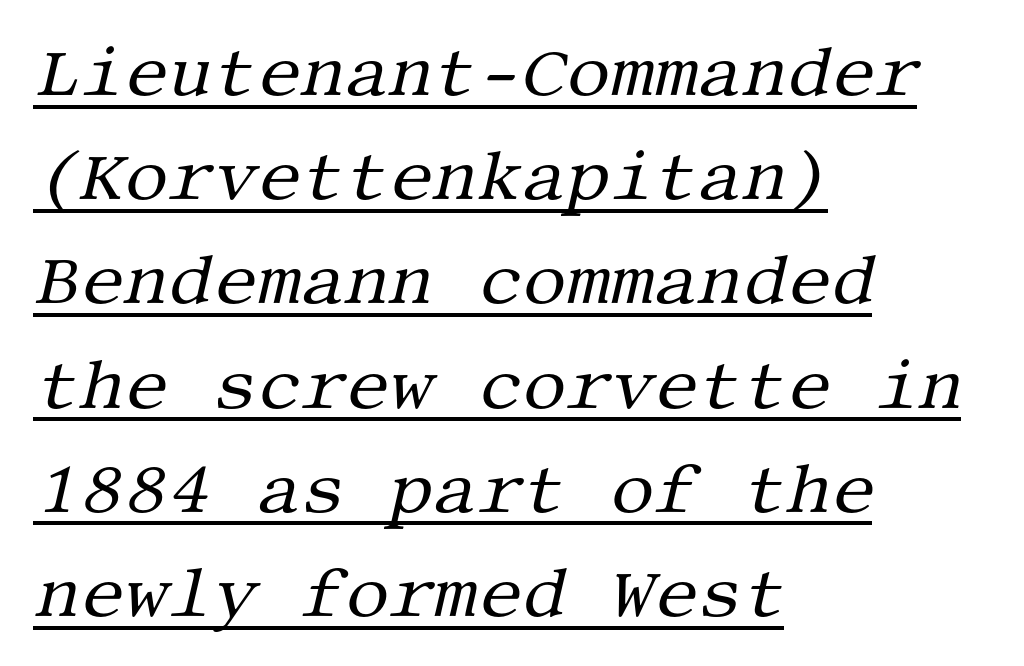
The image shows 69 px regular-weight serif type, italic (leaning right); set left-aligned, normal line spacing (1.51x), normal letter spacing, underlined; medium stroke contrast and a large x-height.
